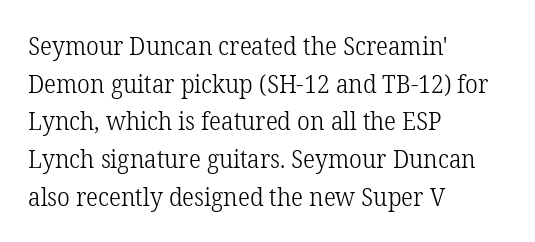
{"italic": "no", "bold": "no", "underline": "no", "align": "left", "line_spacing": "normal", "line_spacing_ratio": 1.51, "letter_spacing": "normal", "letter_spacing_em": 0.0, "glyph_px": 25}
